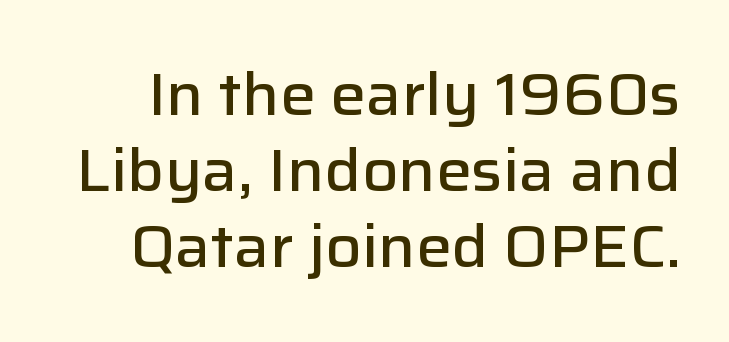
Q: Is the text bold? A: Semi-bold.
Q: Is the text italic (slanted)? A: No, it is upright.
Q: Is the typeface a serif or a sans-serif typeface? A: Sans-serif.
Q: Is the text underlined? A: No.
Q: Is the spacing between letters normal or unusually wide? A: Normal.
Q: Is the spacing between lines tight, normal or loose? A: Normal.
Q: Width (condensed, normal, or wide)? A: Normal.
Q: Stroke contrast? A: Low.
Q: x-height? A: Medium.
Q: Monospaced? A: No.
